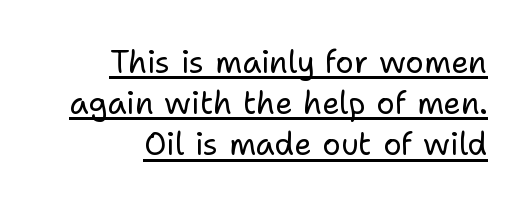
{"serif": "no", "italic": "no", "bold": "no", "weight": "regular", "width": "normal", "stroke_contrast": "low", "x_height": "medium", "monospaced": "no", "underline": "yes", "align": "right", "line_spacing": "normal", "line_spacing_ratio": 1.33, "letter_spacing": "normal", "letter_spacing_em": 0.0, "glyph_px": 31}
